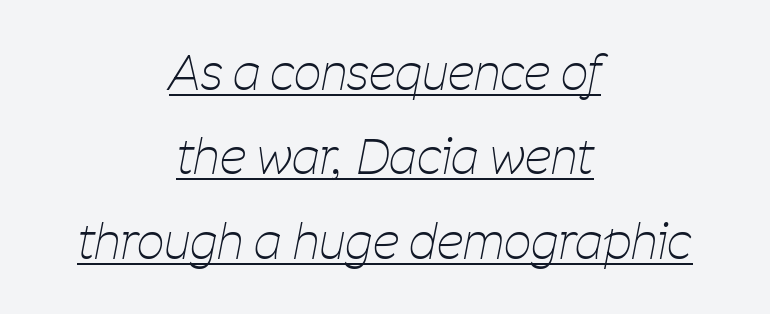
The image shows 48 px thin, condensed type, italic (leaning right); set centered, line spacing 1.76x, normal letter spacing, underlined; low stroke contrast and a medium x-height.
